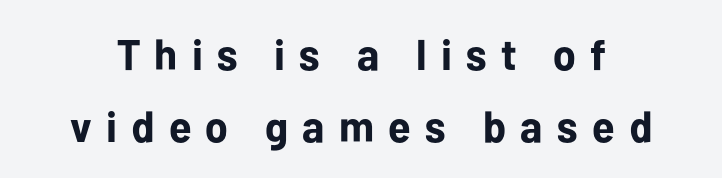
{"serif": "no", "italic": "no", "bold": "yes", "weight": "bold", "width": "normal", "stroke_contrast": "low", "x_height": "medium", "monospaced": "no", "underline": "no", "line_spacing": "normal", "line_spacing_ratio": 1.67, "letter_spacing": "wide", "letter_spacing_em": 0.33, "glyph_px": 43}
